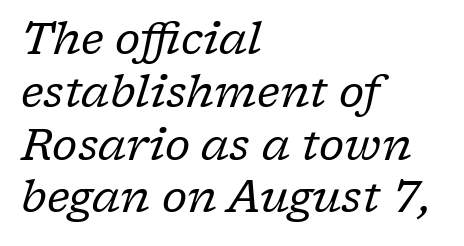
The image shows 44 px regular-weight serif type, italic (leaning right); set left-aligned, line spacing 1.2x, normal letter spacing, not underlined; low stroke contrast and a medium x-height.
